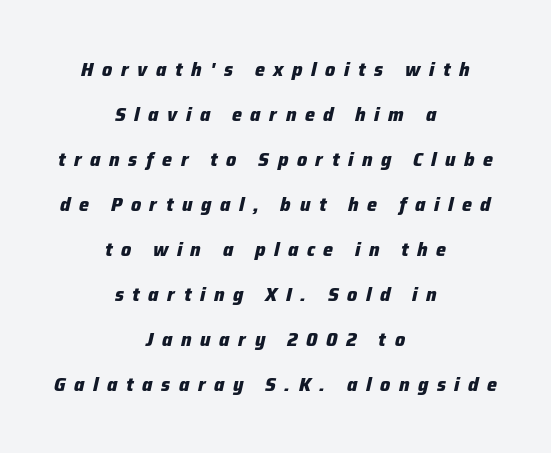
{"italic": "yes", "lean": "right", "slant_degrees": 12, "bold": "yes", "underline": "no", "align": "center", "line_spacing": "loose", "line_spacing_ratio": 2.25, "letter_spacing": "wide", "letter_spacing_em": 0.43, "glyph_px": 20}
